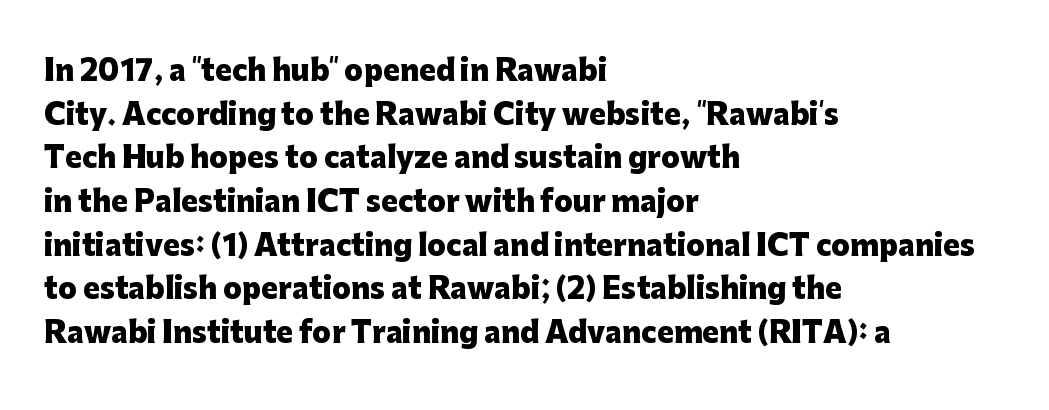
Q: Is the text bold? A: Yes.
Q: Is the text italic (slanted)? A: No, it is upright.
Q: Is the typeface a serif or a sans-serif typeface? A: Sans-serif.
Q: Is the text underlined? A: No.
Q: How is the paragraph aligned? A: Left-aligned.
Q: Is the spacing between letters normal or unusually wide? A: Normal.
Q: Is the spacing between lines tight, normal or loose? A: Normal.
Q: Width (condensed, normal, or wide)? A: Normal.
Q: Stroke contrast? A: Low.
Q: x-height? A: Medium.
Q: Monospaced? A: No.
